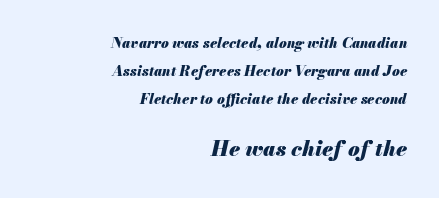
Spacing between characters is what you'd get straight out of the box. The text block is weighted toward the right margin, trailing off unevenly leftward. The letters are slanted; this is an italic face. Heavy-handed strokes throughout: this text is bold. Check the space under the baseline: it is left empty.
